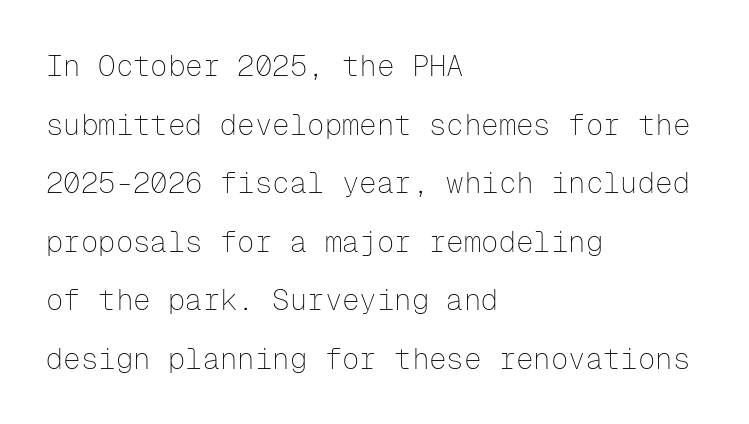
The image shows 29 px thin sans-serif type, upright, monospaced; set left-aligned, loose line spacing (2.02x), normal letter spacing, not underlined; low stroke contrast and a medium x-height.
